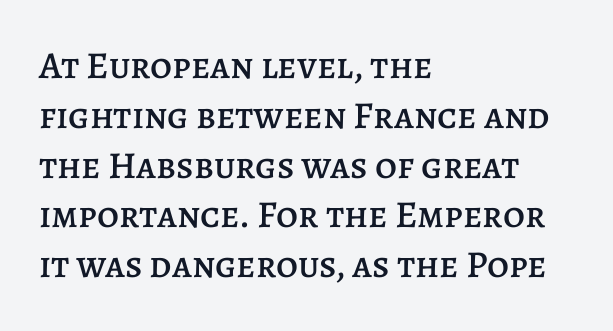
{"italic": "no", "width": "normal", "stroke_contrast": "low", "x_height": "large", "monospaced": "no", "underline": "no", "align": "left", "line_spacing": "normal", "line_spacing_ratio": 1.31, "letter_spacing": "normal", "letter_spacing_em": 0.0, "glyph_px": 38}
